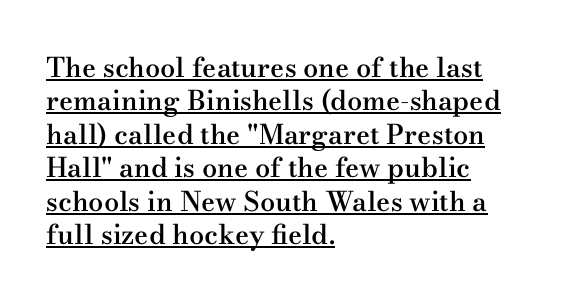
{"italic": "no", "bold": "semi", "underline": "yes", "align": "left", "line_spacing_ratio": 1.24, "letter_spacing": "normal", "letter_spacing_em": 0.0, "glyph_px": 27}
